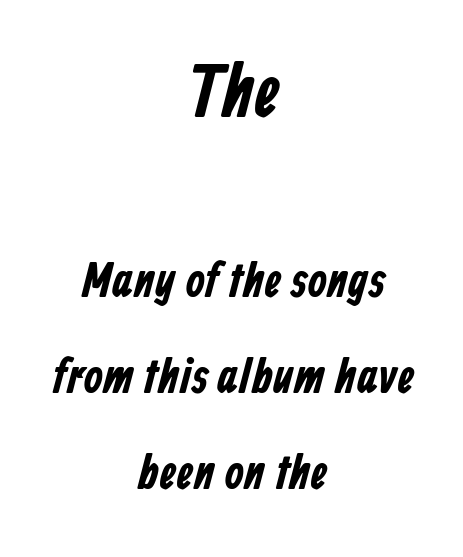
Q: Is the typeface a serif or a sans-serif typeface? A: Sans-serif.
Q: Is the text underlined? A: No.
Q: How is the paragraph aligned? A: Centered.
Q: Is the spacing between letters normal or unusually wide? A: Normal.
Q: Is the spacing between lines tight, normal or loose? A: Loose.
Q: Which block of text is set in a larger size, the first (top) or the second (bottom)? A: The first (top) one.
Q: Width (condensed, normal, or wide)? A: Condensed.
Q: Stroke contrast? A: Low.
Q: x-height? A: Medium.
Q: Monospaced? A: No.
